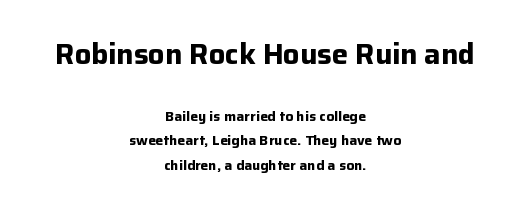
The image shows 29 px bold sans-serif type, upright; set centered, line spacing 1.75x, normal letter spacing, not underlined; the first (top) block is 2.07x larger; low stroke contrast and a medium x-height.
